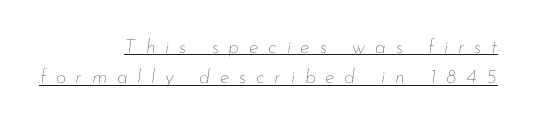
In terms of leading, this rendering sits right in the middle. The lettering is marked with a stroke running underneath it. The paragraph shown leans on its right margin. The line texture is sparse and dotted thanks to wide tracking. It's the slanting kind of type. The passage shown is not bold in any degree.
